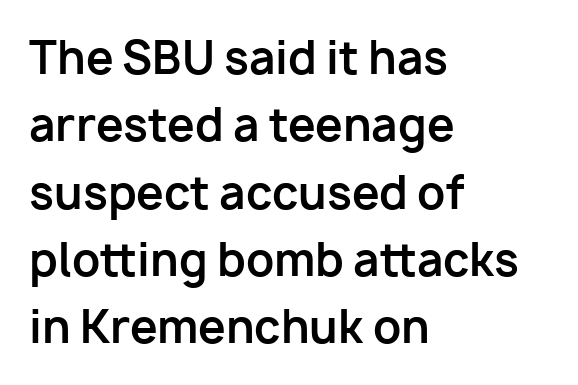
{"serif": "no", "italic": "no", "bold": "yes", "weight": "bold", "width": "normal", "stroke_contrast": "low", "x_height": "medium", "monospaced": "no", "underline": "no", "align": "left", "line_spacing": "normal", "line_spacing_ratio": 1.53, "letter_spacing": "normal", "letter_spacing_em": 0.0, "glyph_px": 44}
